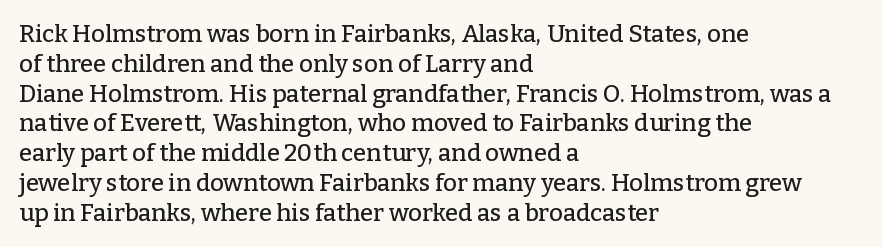
Q: Is the text italic (slanted)? A: No, it is upright.
Q: Is the text underlined? A: No.
Q: How is the paragraph aligned? A: Left-aligned.
Q: Is the spacing between letters normal or unusually wide? A: Normal.
